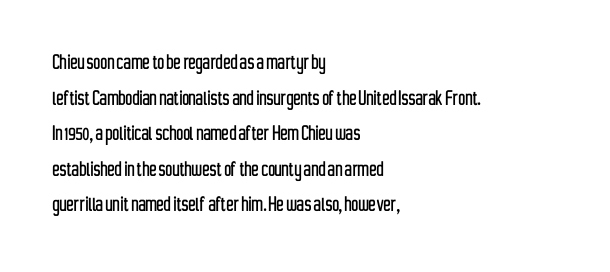
The image shows 24 px text type, upright; set left-aligned, normal line spacing (1.48x), normal letter spacing, not underlined.
